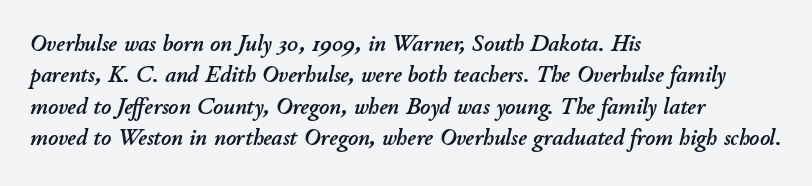
{"italic": "yes", "lean": "right", "slant_degrees": 11, "underline": "no", "align": "left", "line_spacing": "normal", "line_spacing_ratio": 1.31, "letter_spacing": "normal", "letter_spacing_em": 0.0, "glyph_px": 24}
